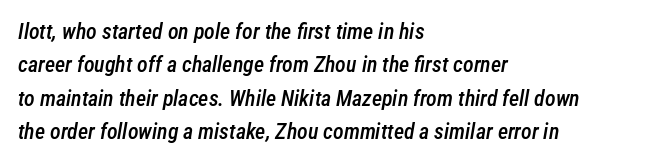
{"italic": "yes", "lean": "right", "slant_degrees": 12, "bold": "semi", "underline": "no", "align": "left", "line_spacing": "normal", "line_spacing_ratio": 1.52, "letter_spacing": "normal", "letter_spacing_em": 0.0, "glyph_px": 22}
